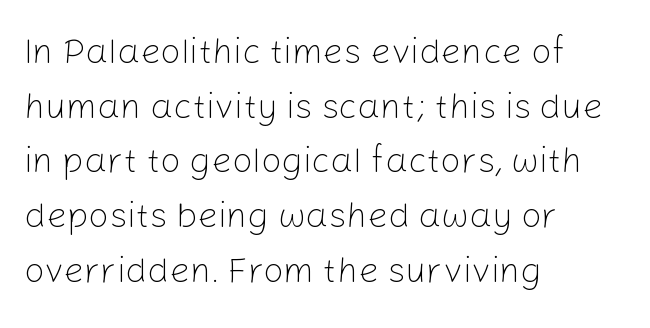
{"serif": "no", "italic": "no", "bold": "no", "weight": "light", "width": "normal", "stroke_contrast": "low", "x_height": "medium", "monospaced": "no", "underline": "no", "align": "left", "line_spacing": "normal", "line_spacing_ratio": 1.52, "letter_spacing": "normal", "letter_spacing_em": 0.0, "glyph_px": 36}
